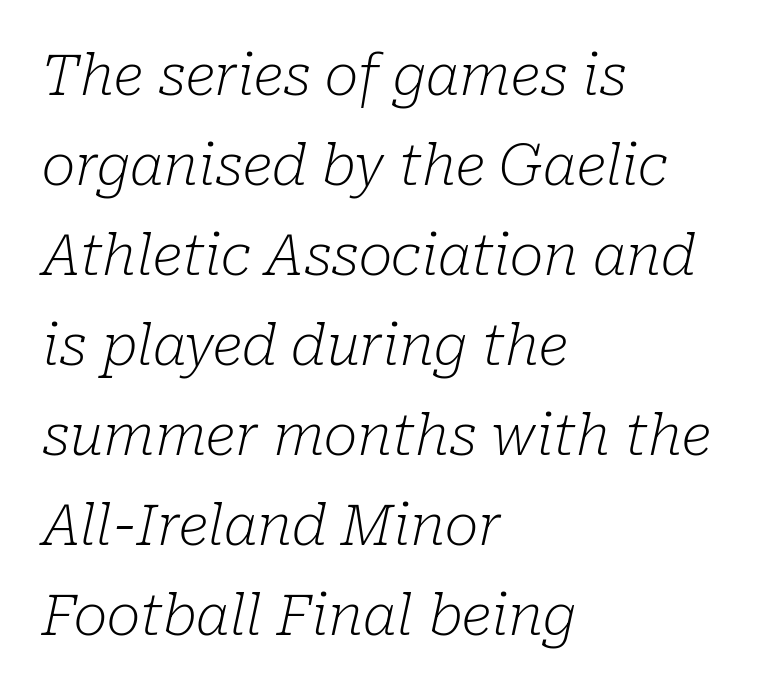
Q: Is the text bold? A: No.
Q: Is the text italic (slanted)? A: Yes, it leans right by about 10 degrees.
Q: Is the typeface a serif or a sans-serif typeface? A: Serif.
Q: Is the text underlined? A: No.
Q: How is the paragraph aligned? A: Left-aligned.
Q: Is the spacing between letters normal or unusually wide? A: Normal.
Q: Is the spacing between lines tight, normal or loose? A: Normal.
Q: Width (condensed, normal, or wide)? A: Normal.
Q: Stroke contrast? A: Low.
Q: x-height? A: Medium.
Q: Monospaced? A: No.
